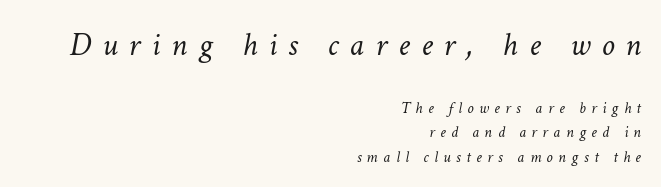
The image shows 33 px light type, italic (leaning right); set right-aligned, normal line spacing (1.51x), unusually wide letter spacing (+0.34 em), not underlined; the first (top) block is 2.06x larger; low stroke contrast and a medium x-height.
